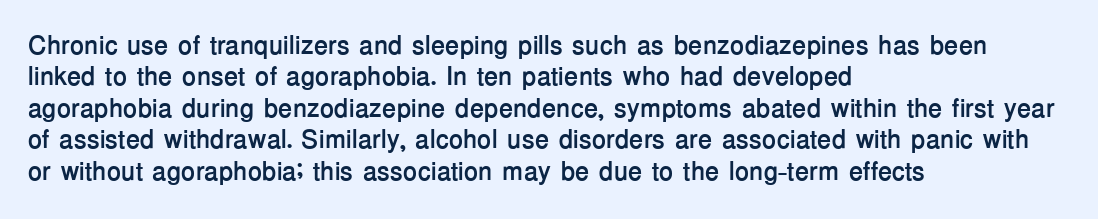
Q: Is the text bold? A: Yes.
Q: Is the text italic (slanted)? A: No, it is upright.
Q: Is the text underlined? A: No.
Q: How is the paragraph aligned? A: Left-aligned.
Q: Is the spacing between letters normal or unusually wide? A: Normal.
